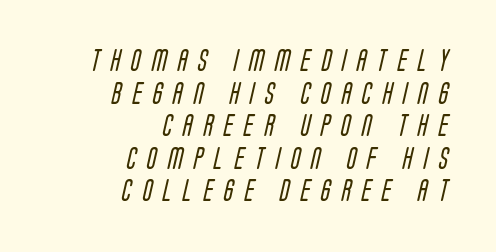
{"bold": "no", "underline": "no", "align": "right", "line_spacing": "normal", "line_spacing_ratio": 1.48, "letter_spacing": "wide", "letter_spacing_em": 0.5, "glyph_px": 22}
